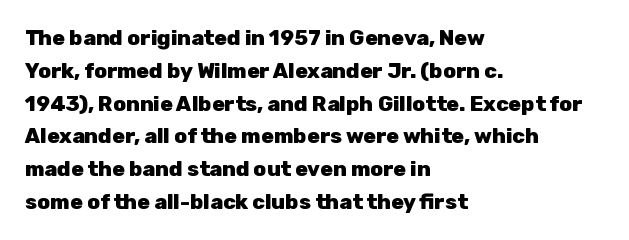
Q: Is the text bold? A: Yes.
Q: Is the text italic (slanted)? A: No, it is upright.
Q: Is the text underlined? A: No.
Q: How is the paragraph aligned? A: Left-aligned.
Q: Is the spacing between letters normal or unusually wide? A: Normal.
Q: Is the spacing between lines tight, normal or loose? A: Normal.
